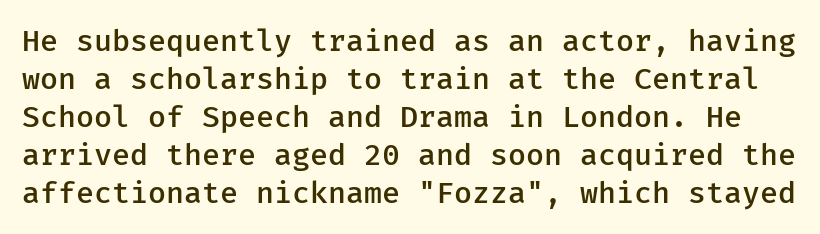
The image shows 30 px semibold sans-serif type, upright; set normal line spacing (1.27x), normal letter spacing, not underlined; low stroke contrast and a medium x-height.
